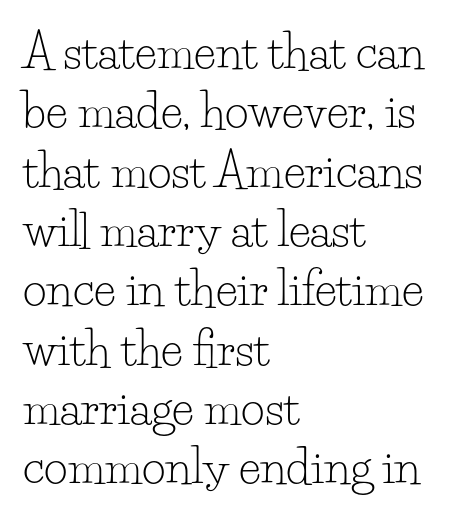
The words here are not underlined. This block has exactly the height ordinary leading produces. A quiet, ordinary-to-light weight characterises the typeface. Small tapered or slab feet sit at the stroke ends, so this counts as serif. Glyph-to-glyph distance matches everyday printed text.
